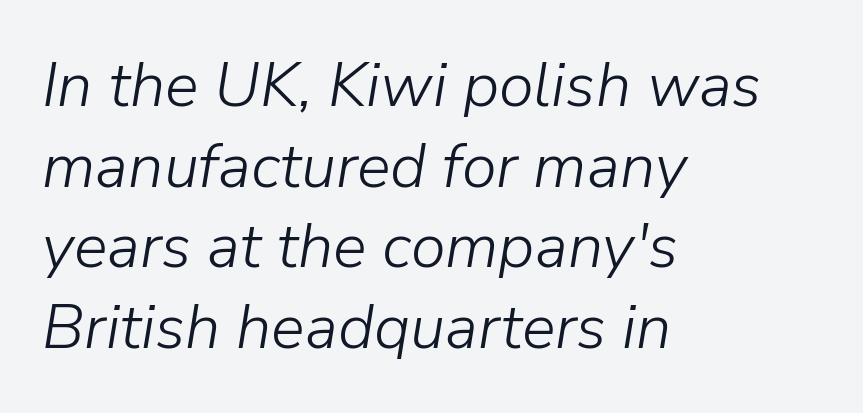
The image shows 63 px light type, italic (leaning right); set left-aligned, normal line spacing (1.28x), normal letter spacing, not underlined; low stroke contrast and a medium x-height.
